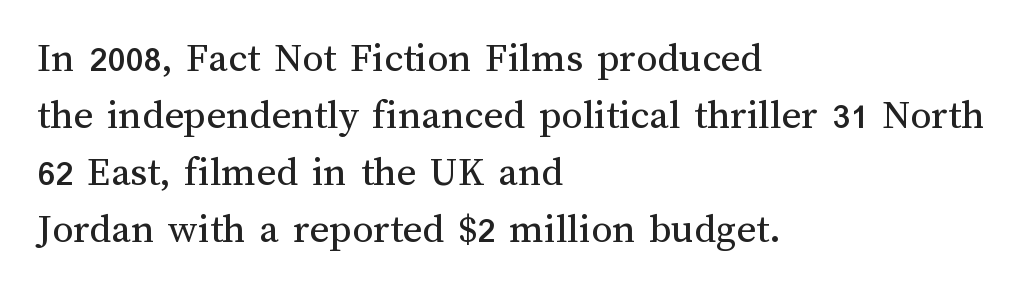
Q: Is the text bold? A: No.
Q: Is the text italic (slanted)? A: No, it is upright.
Q: Is the text underlined? A: No.
Q: How is the paragraph aligned? A: Left-aligned.
Q: Is the spacing between letters normal or unusually wide? A: Normal.
Q: Is the spacing between lines tight, normal or loose? A: Normal.
Q: Width (condensed, normal, or wide)? A: Normal.
Q: Stroke contrast? A: Medium.
Q: x-height? A: Medium.
Q: Monospaced? A: No.
